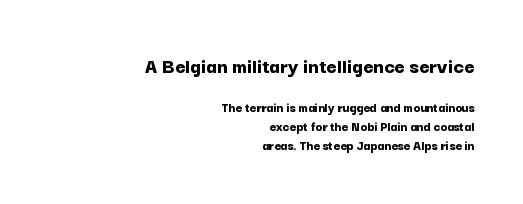
The image shows 22 px bold type, upright; set right-aligned, normal line spacing (1.36x), normal letter spacing, not underlined; the first (top) block is 1.57x larger.
